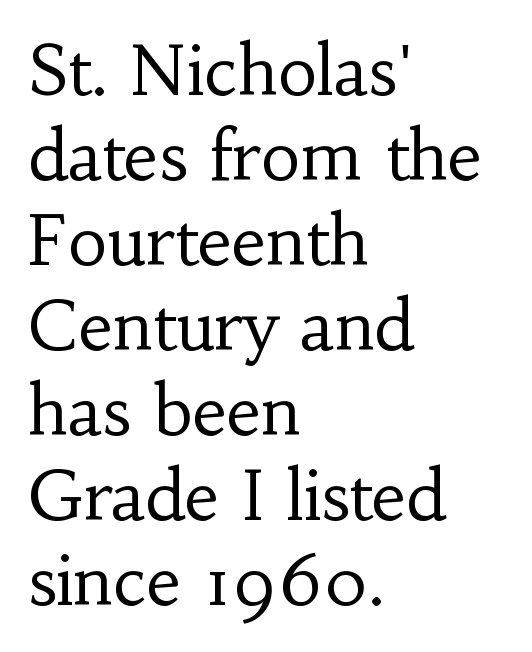
The image shows 68 px regular-weight serif type, upright; set left-aligned, normal line spacing (1.25x), normal letter spacing, not underlined; low stroke contrast and a small x-height.
